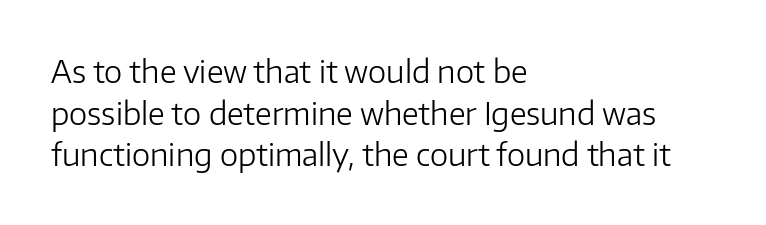
The image shows 31 px light sans-serif type, upright; set left-aligned, normal line spacing (1.34x), normal letter spacing, not underlined; low stroke contrast and a medium x-height.
